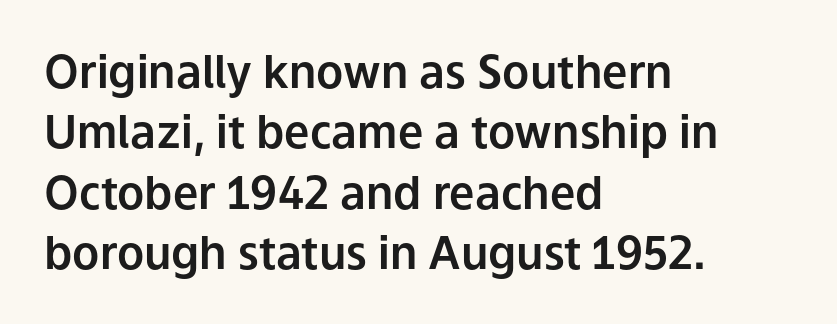
Only glyphs here, with clear space below each row. Is this a fixed-width face? No — the glyphs have proportional, varying widths. Nothing unusual about the tracking: characters are spaced as the font intends. Line starts are locked; line ends wander. Every stem runs plumb, perpendicular to the baseline. You can tell from the bare stems that sans-serif type was used.
